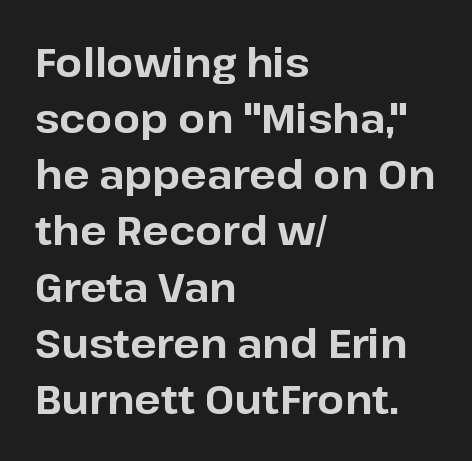
The image shows 39 px bold sans-serif type, upright; set left-aligned, normal line spacing (1.44x), normal letter spacing, not underlined; low stroke contrast and a medium x-height.
